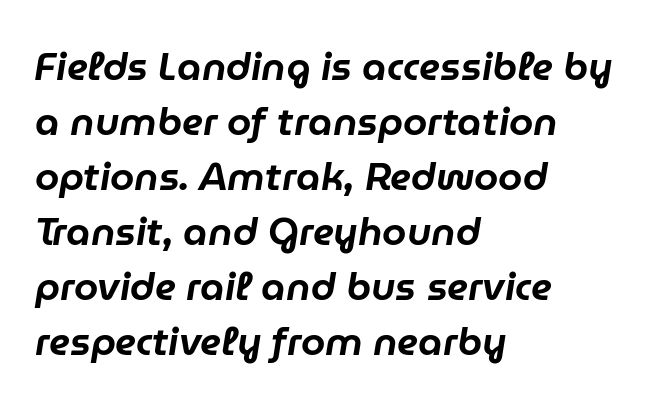
Is the block centered? No — it sits flush against the left margin. This rendering features lettering with no underline. Quick note: italic. Each new line begins a customary step beneath the previous one. A typesetter would call this zero additional tracking. Is this a fixed-width face? No — the glyphs have proportional, varying widths.
